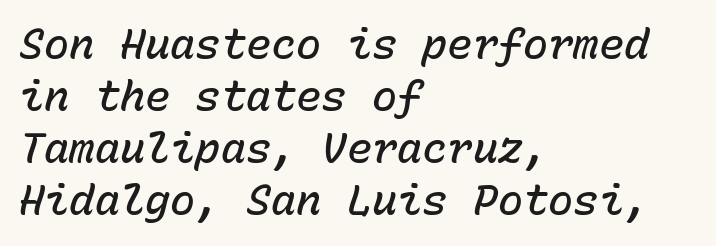
The image shows 42 px semibold type, italic (leaning right), monospaced; set left-aligned, line spacing 1.24x, normal letter spacing, not underlined; low stroke contrast and a medium x-height.
